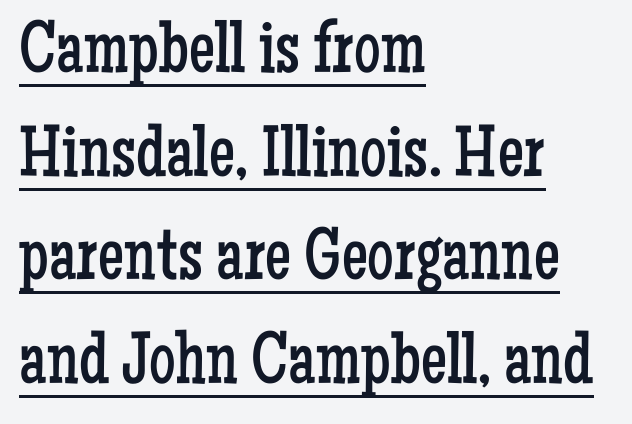
{"serif": "yes", "italic": "no", "bold": "no", "weight": "regular", "width": "condensed", "stroke_contrast": "low", "x_height": "medium", "monospaced": "no", "underline": "yes", "align": "left", "line_spacing": "normal", "line_spacing_ratio": 1.4, "letter_spacing": "normal", "letter_spacing_em": 0.0, "glyph_px": 74}
